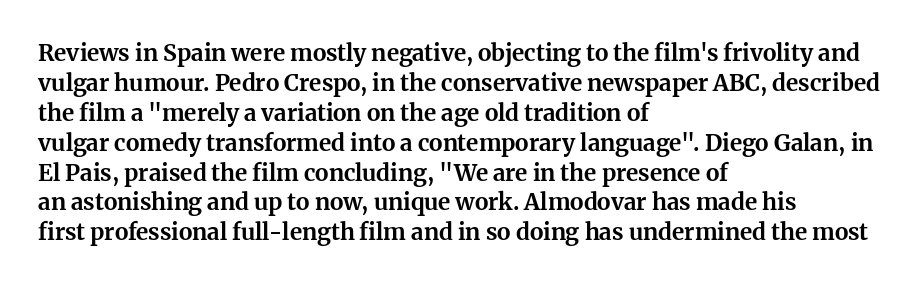
Q: Is the text bold? A: Yes.
Q: Is the text italic (slanted)? A: No, it is upright.
Q: Is the text underlined? A: No.
Q: How is the paragraph aligned? A: Left-aligned.
Q: Is the spacing between letters normal or unusually wide? A: Normal.
Q: Is the spacing between lines tight, normal or loose? A: Normal.
